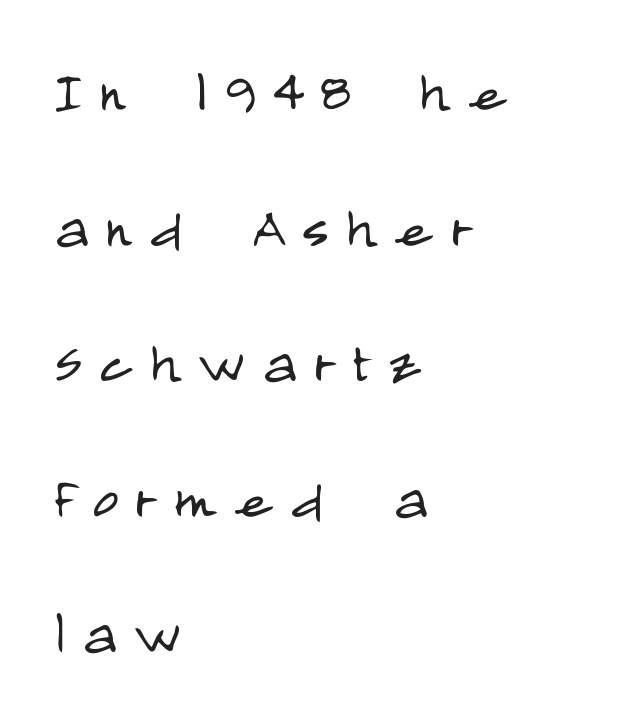
The lines in this sample share a left origin and differ only in where they stop. No letter is thick-stroked: the sample isn't bold. The letters advance in unequal steps, a hallmark of proportional type. Decoration check: the copy has no underline.
